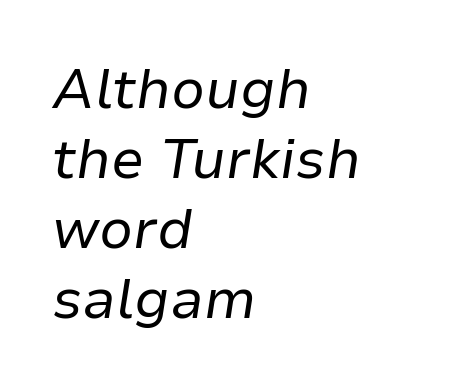
The image shows 55 px regular-weight type, italic (leaning right); set left-aligned, normal line spacing (1.27x), normal letter spacing, not underlined; low stroke contrast and a medium x-height.
